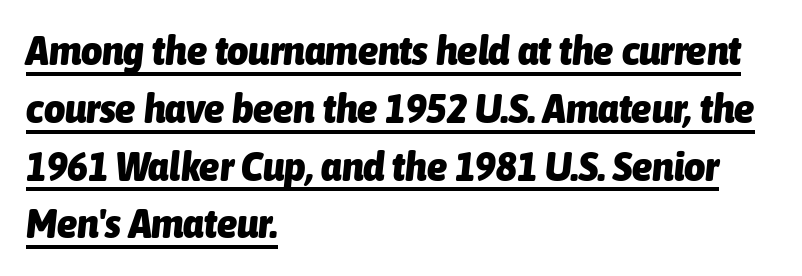
Summary of weight: heavy, a full bold. Default kerning and tracking; the words read as compact shapes. The leading is moderate, giving the passage an even texture. Proportional: the letters do not fall into vertical columns.
